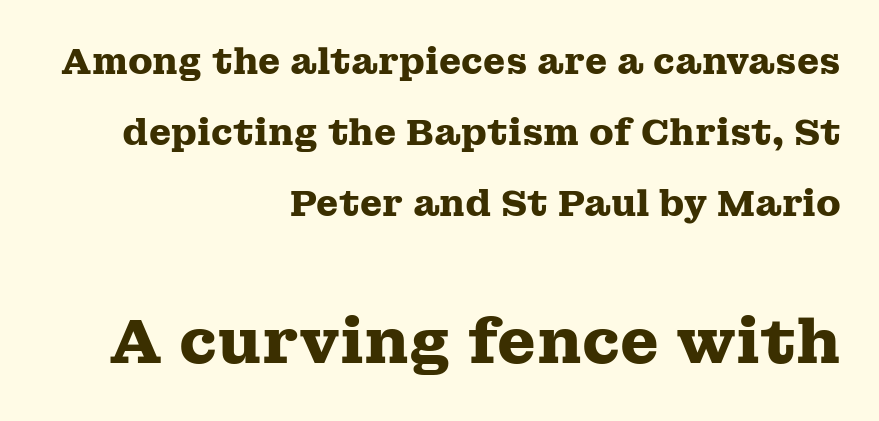
The font family rendered here belongs to the serif group. The typography opts for an upright posture over an oblique one. Is this a fixed-width face? No — the glyphs have proportional, varying widths. Block two is the big one; block one sits smaller above it.
